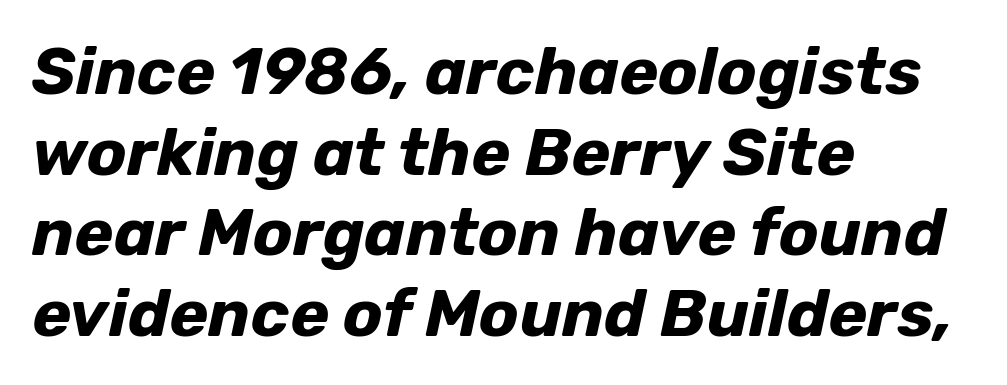
Q: Is the text bold? A: Yes.
Q: Is the text italic (slanted)? A: Yes, it leans right by about 12 degrees.
Q: Is the text underlined? A: No.
Q: How is the paragraph aligned? A: Left-aligned.
Q: Is the spacing between letters normal or unusually wide? A: Normal.
Q: Width (condensed, normal, or wide)? A: Normal.
Q: Stroke contrast? A: Low.
Q: x-height? A: Medium.
Q: Monospaced? A: No.
